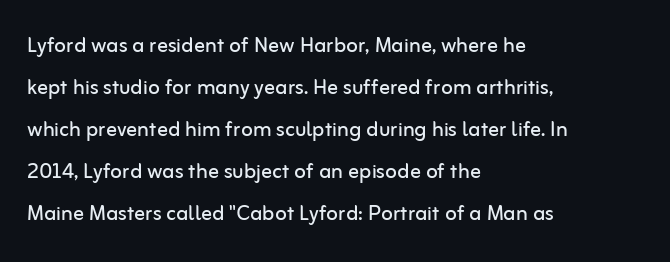
Q: Is the text bold? A: No.
Q: Is the text italic (slanted)? A: No, it is upright.
Q: Is the text underlined? A: No.
Q: How is the paragraph aligned? A: Left-aligned.
Q: Is the spacing between letters normal or unusually wide? A: Normal.
Q: Is the spacing between lines tight, normal or loose? A: Normal.
